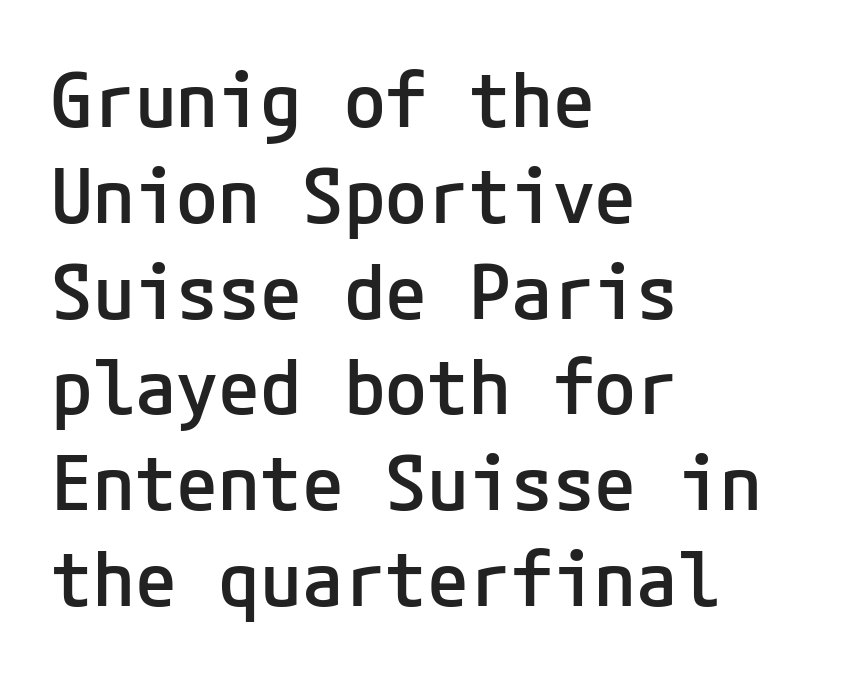
Examine the stroke ends and you'll find no serifs. Vertical strokes here are truly vertical. Weight check: semibold — heavier than regular, not quite bold. The rendering keeps characters at their native spacing. The passage shown stacks its lines at a standard gap. No word sits above an underline.
